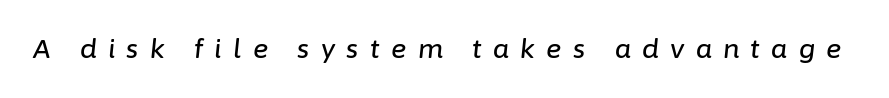
The image shows 26 px text type, italic (leaning right); set unusually wide letter spacing (+0.44 em), not underlined.
